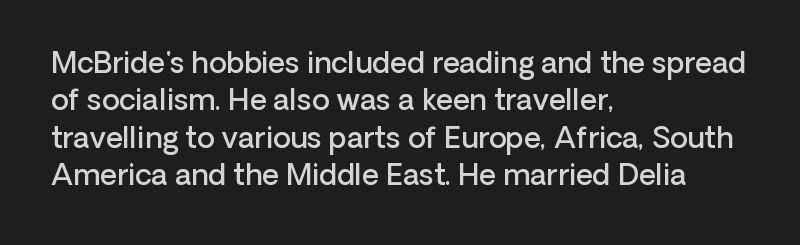
The image shows 29 px semibold sans-serif type, upright; set left-aligned, normal line spacing (1.29x), normal letter spacing, not underlined; low stroke contrast and a medium x-height.
